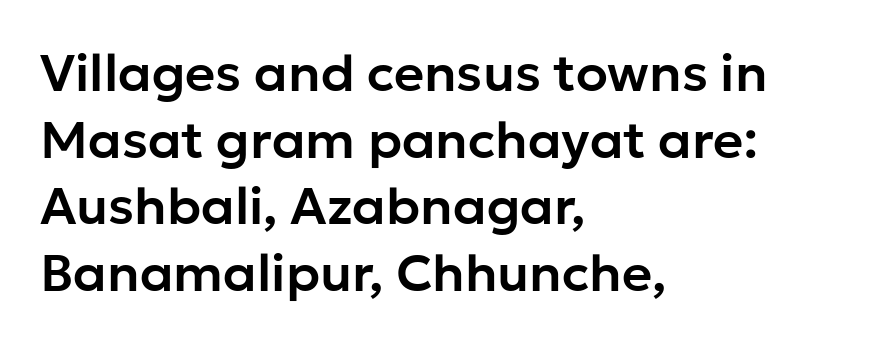
{"serif": "no", "italic": "no", "width": "normal", "stroke_contrast": "low", "x_height": "medium", "monospaced": "no", "underline": "no", "align": "left", "line_spacing": "normal", "line_spacing_ratio": 1.28, "letter_spacing": "normal", "letter_spacing_em": 0.0, "glyph_px": 52}
